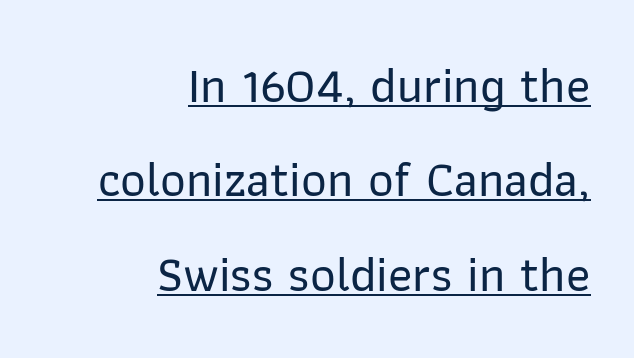
The image shows 50 px sans-serif type, upright; set right-aligned, line spacing 1.89x, normal letter spacing, underlined; low stroke contrast and a medium x-height.
